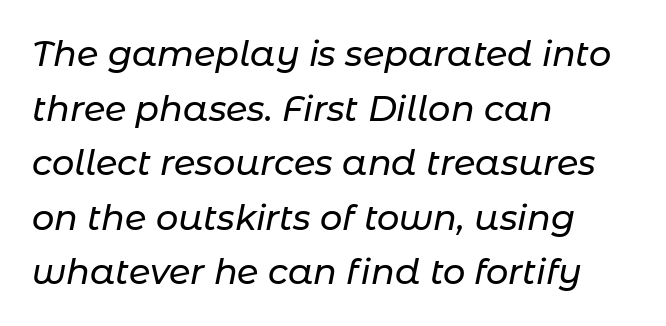
Q: Is the text italic (slanted)? A: Yes, it leans right by about 11 degrees.
Q: Is the text underlined? A: No.
Q: How is the paragraph aligned? A: Left-aligned.
Q: Is the spacing between letters normal or unusually wide? A: Normal.
Q: Is the spacing between lines tight, normal or loose? A: Normal.
Q: Width (condensed, normal, or wide)? A: Normal.
Q: Stroke contrast? A: Low.
Q: x-height? A: Medium.
Q: Monospaced? A: No.
